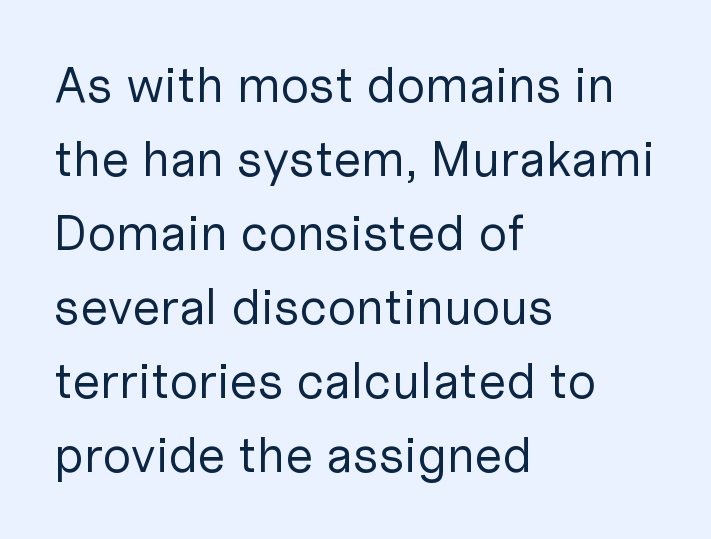
{"serif": "no", "italic": "no", "bold": "no", "weight": "regular", "width": "normal", "stroke_contrast": "low", "x_height": "medium", "monospaced": "no", "underline": "no", "align": "left", "line_spacing": "normal", "line_spacing_ratio": 1.48, "letter_spacing": "normal", "letter_spacing_em": 0.0, "glyph_px": 50}
